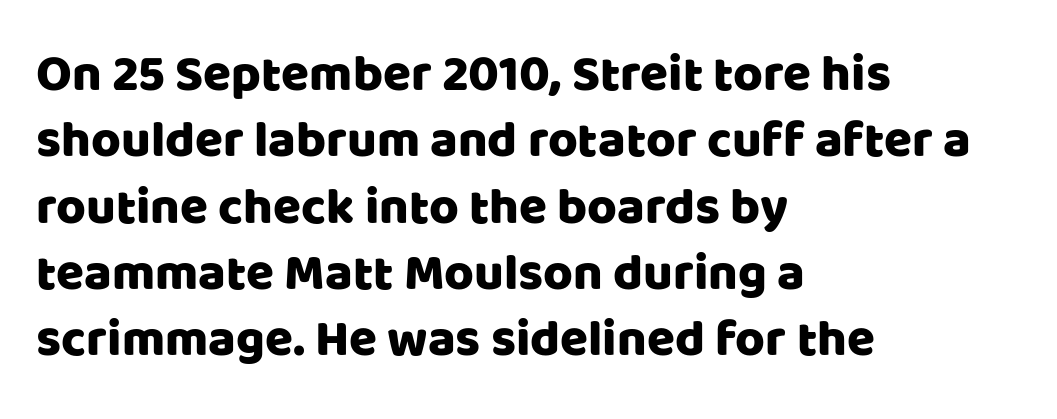
{"serif": "no", "italic": "no", "width": "normal", "stroke_contrast": "low", "x_height": "large", "monospaced": "no", "underline": "no", "align": "left", "line_spacing": "normal", "line_spacing_ratio": 1.3, "letter_spacing": "normal", "letter_spacing_em": 0.0, "glyph_px": 51}
